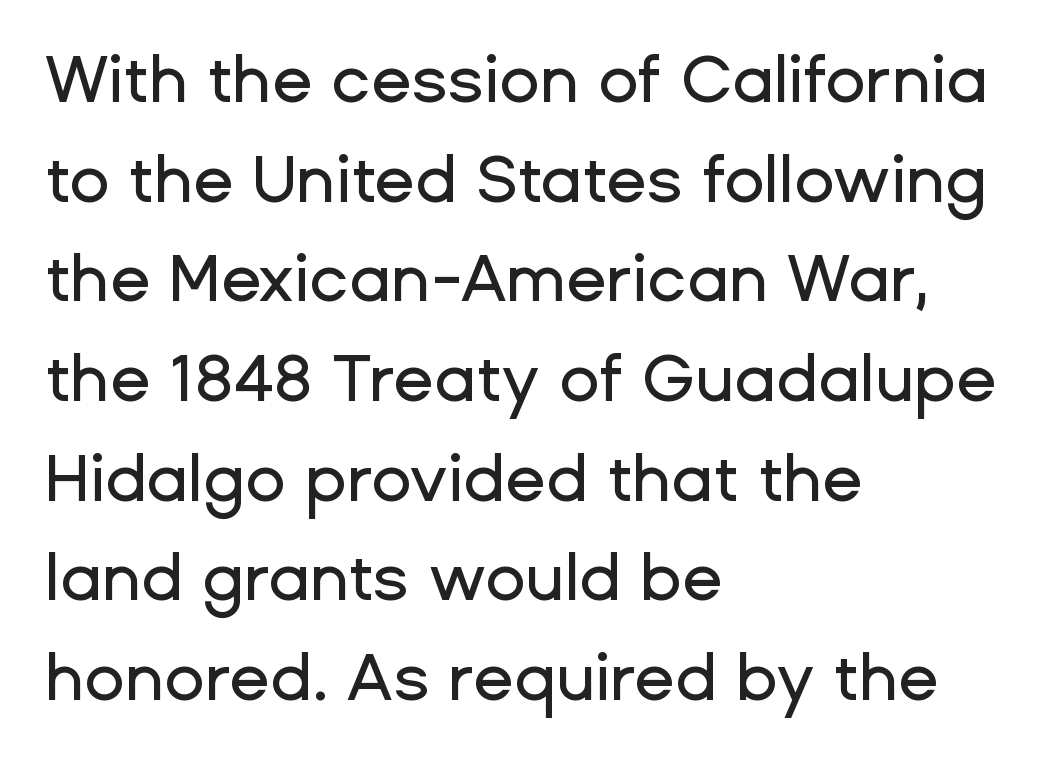
Posture: upright roman. Honestly, the row spacing looks completely unremarkable. Glyph-to-glyph distance matches everyday printed text. Stroke terminals: plain, sans-serif.
